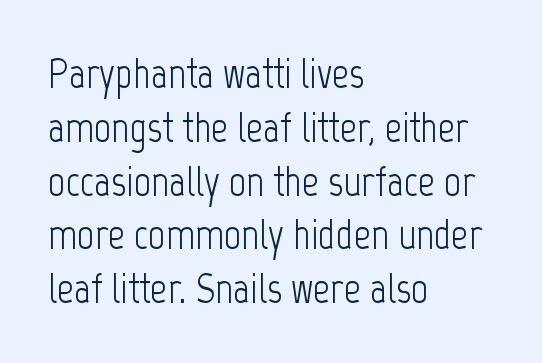
{"serif": "no", "italic": "no", "bold": "no", "weight": "light", "width": "condensed", "stroke_contrast": "low", "x_height": "medium", "monospaced": "no", "underline": "no", "align": "left", "line_spacing": "normal", "line_spacing_ratio": 1.28, "letter_spacing": "normal", "letter_spacing_em": 0.0, "glyph_px": 42}
